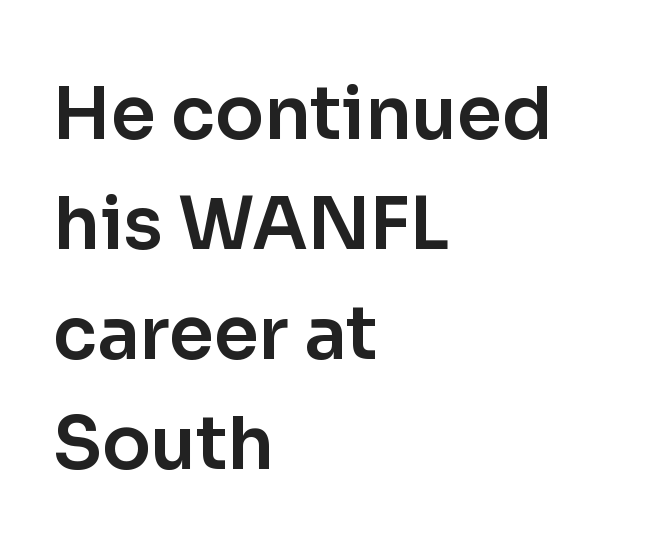
Q: Is the text italic (slanted)? A: No, it is upright.
Q: Is the typeface a serif or a sans-serif typeface? A: Sans-serif.
Q: Is the text underlined? A: No.
Q: How is the paragraph aligned? A: Left-aligned.
Q: Is the spacing between letters normal or unusually wide? A: Normal.
Q: Is the spacing between lines tight, normal or loose? A: Normal.
Q: Width (condensed, normal, or wide)? A: Normal.
Q: Stroke contrast? A: Low.
Q: x-height? A: Medium.
Q: Monospaced? A: No.
